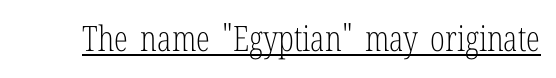
These lines are composed in type with serifs. The rendering uses natural spacing where letterforms have individual widths. Posture: straight, roman, zero tilt. Unbolded letterforms with no extra heft. The lettering is marked with a stroke running underneath it.
